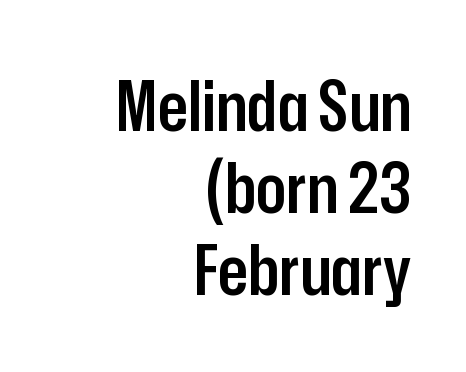
Character widths vary here, with narrow letters taking less room than wide ones. Underline: absent. The rendering uses a semibold face; strokes are thickened but not to full bold. Glyph-to-glyph distance matches everyday printed text. These lines were composed using upright roman letters. Casual observation: everything's shoved over to the right.
